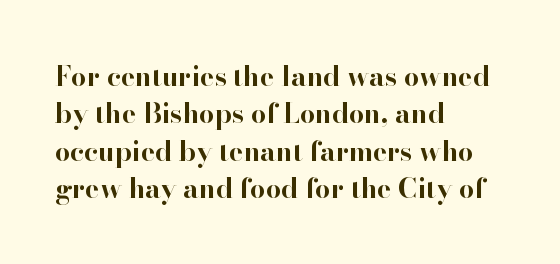
Q: Is the text bold? A: Yes.
Q: Is the text italic (slanted)? A: No, it is upright.
Q: Is the text underlined? A: No.
Q: How is the paragraph aligned? A: Left-aligned.
Q: Is the spacing between letters normal or unusually wide? A: Normal.
Q: Is the spacing between lines tight, normal or loose? A: Normal.
